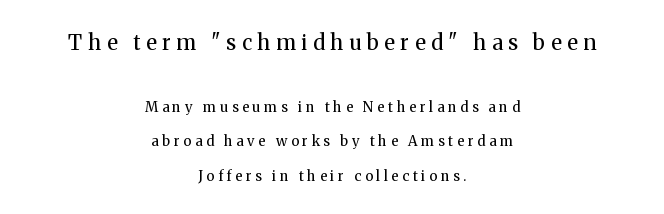
{"italic": "no", "bold": "no", "underline": "no", "align": "center", "line_spacing": "loose", "line_spacing_ratio": 2.47, "letter_spacing": "wide", "letter_spacing_em": 0.27, "larger_block": "first", "size_ratio": 1.5, "glyph_px": 21}
